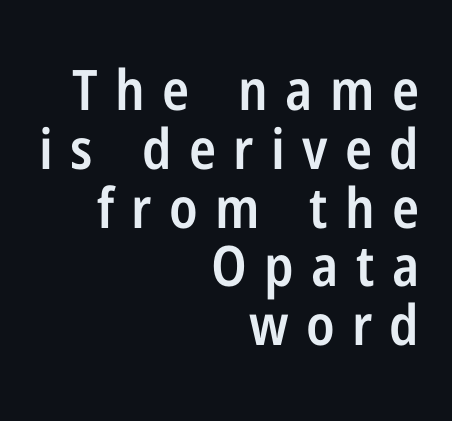
Q: Is the text bold? A: Semi-bold.
Q: Is the text italic (slanted)? A: No, it is upright.
Q: Is the typeface a serif or a sans-serif typeface? A: Sans-serif.
Q: Is the text underlined? A: No.
Q: How is the paragraph aligned? A: Right-aligned.
Q: Is the spacing between letters normal or unusually wide? A: Unusually wide.
Q: Is the spacing between lines tight, normal or loose? A: Tight.
Q: Width (condensed, normal, or wide)? A: Condensed.
Q: Stroke contrast? A: Low.
Q: x-height? A: Medium.
Q: Monospaced? A: No.
